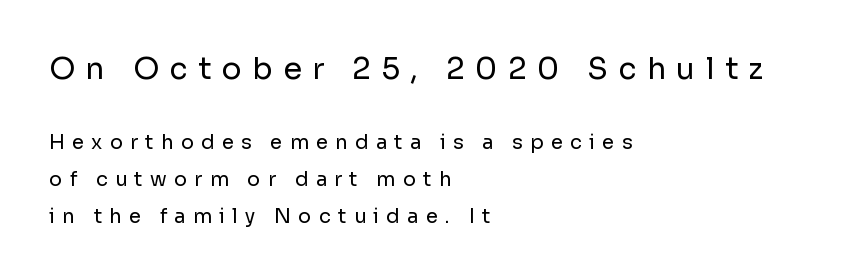
{"serif": "no", "italic": "no", "bold": "no", "weight": "regular", "width": "normal", "stroke_contrast": "low", "x_height": "medium", "monospaced": "no", "underline": "no", "align": "left", "line_spacing_ratio": 1.86, "letter_spacing": "wide", "letter_spacing_em": 0.35, "larger_block": "first", "size_ratio": 1.5, "glyph_px": 30}
